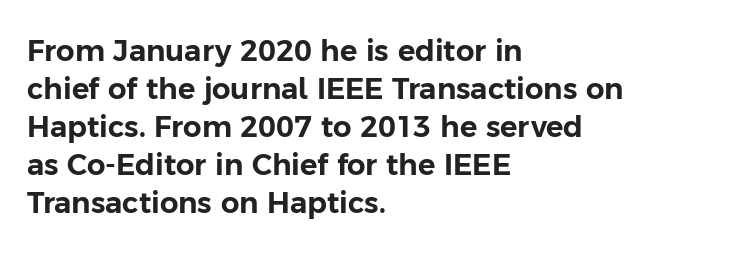
Q: Is the text italic (slanted)? A: No, it is upright.
Q: Is the typeface a serif or a sans-serif typeface? A: Sans-serif.
Q: Is the text underlined? A: No.
Q: How is the paragraph aligned? A: Left-aligned.
Q: Is the spacing between letters normal or unusually wide? A: Normal.
Q: Is the spacing between lines tight, normal or loose? A: Normal.
Q: Width (condensed, normal, or wide)? A: Normal.
Q: Stroke contrast? A: Low.
Q: x-height? A: Medium.
Q: Monospaced? A: No.
